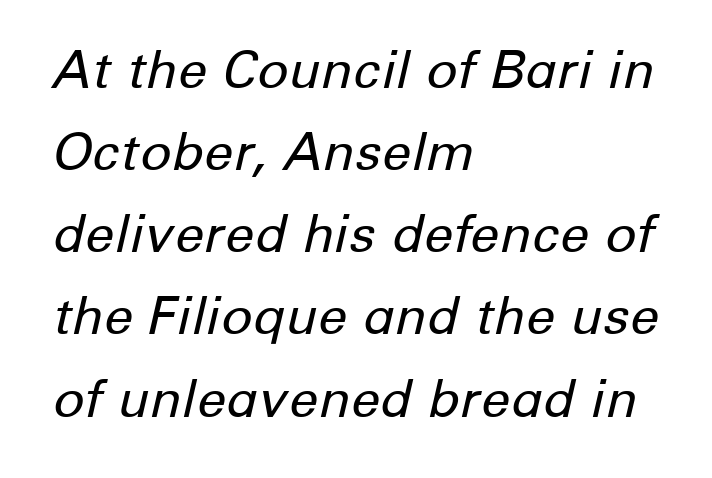
Quick note: interline space is typical. Visually the block forms a straight wall on the left and a jagged coastline on the right. Nothing unusual about the tracking: characters are spaced as the font intends. Stroke mass is kept to a normal reading level or below.
